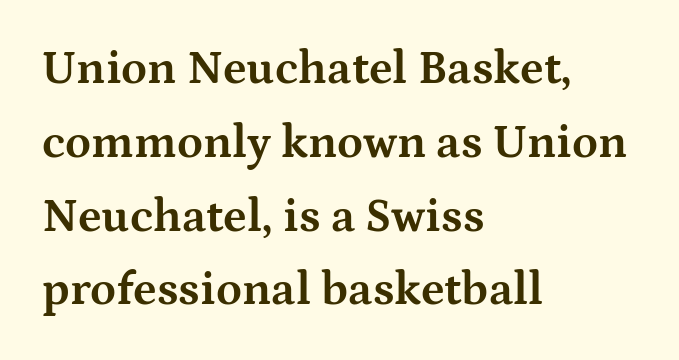
{"serif": "yes", "italic": "no", "bold": "yes", "weight": "bold", "width": "wide", "stroke_contrast": "medium", "x_height": "medium", "monospaced": "no", "underline": "no", "align": "left", "line_spacing": "normal", "line_spacing_ratio": 1.57, "letter_spacing": "normal", "letter_spacing_em": 0.0, "glyph_px": 47}
